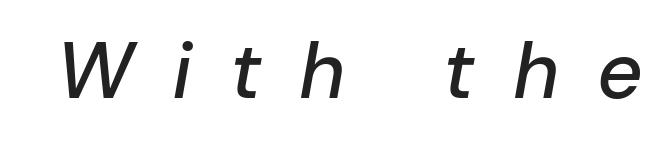
The image shows 79 px text type, italic (leaning right); set unusually wide letter spacing (+0.48 em), not underlined; low stroke contrast and a medium x-height.
